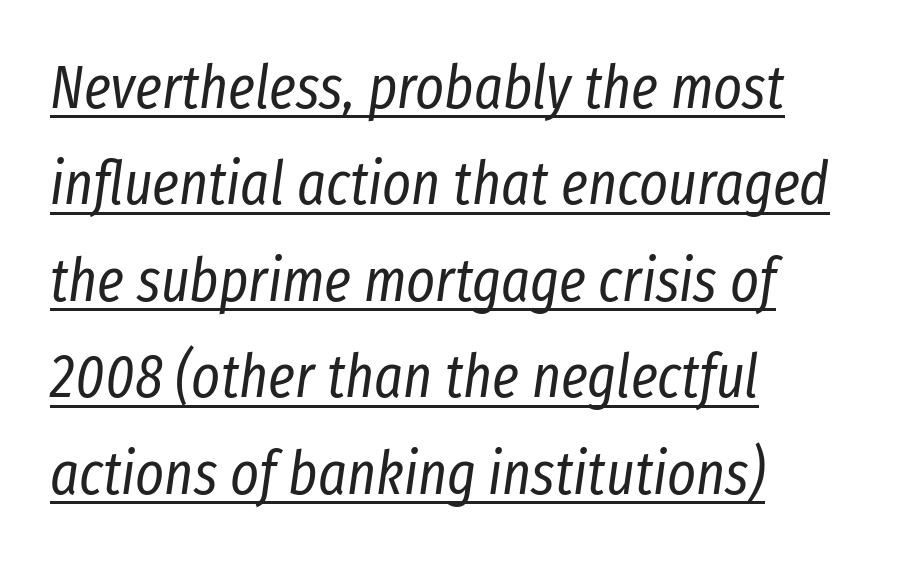
{"italic": "yes", "lean": "right", "slant_degrees": 8, "bold": "no", "weight": "regular", "width": "condensed", "stroke_contrast": "low", "x_height": "medium", "monospaced": "no", "underline": "yes", "align": "left", "line_spacing": "normal", "line_spacing_ratio": 1.58, "letter_spacing": "normal", "letter_spacing_em": 0.0, "glyph_px": 61}
